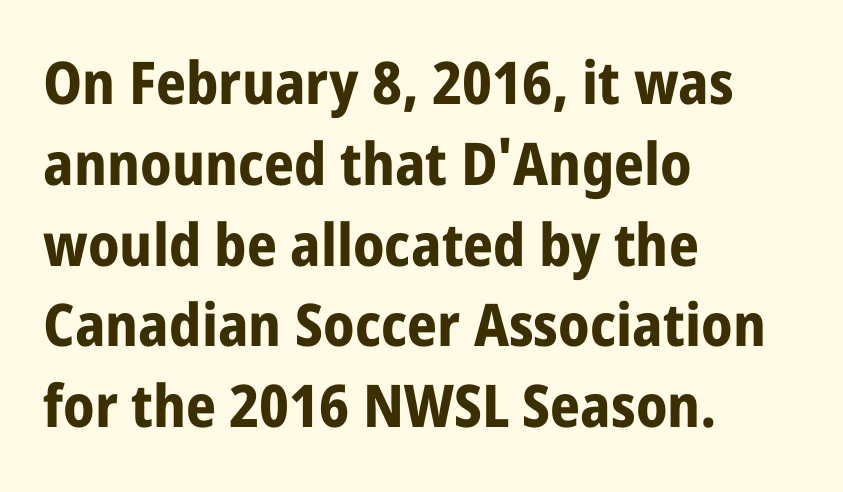
{"serif": "no", "italic": "no", "bold": "yes", "weight": "bold", "width": "condensed", "stroke_contrast": "low", "x_height": "large", "monospaced": "no", "underline": "no", "align": "left", "line_spacing": "normal", "line_spacing_ratio": 1.37, "letter_spacing": "normal", "letter_spacing_em": 0.0, "glyph_px": 59}
